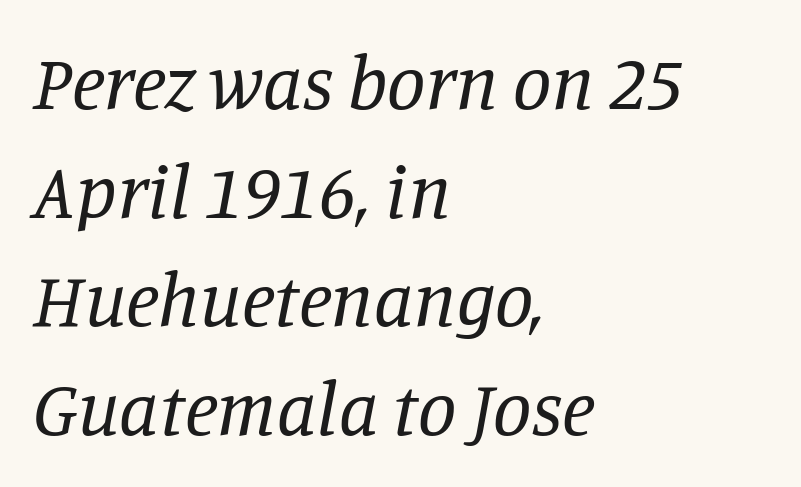
{"serif": "yes", "italic": "yes", "lean": "right", "slant_degrees": 11, "bold": "no", "weight": "regular", "width": "normal", "stroke_contrast": "low", "x_height": "large", "monospaced": "no", "underline": "no", "align": "left", "line_spacing": "normal", "line_spacing_ratio": 1.41, "letter_spacing": "normal", "letter_spacing_em": 0.0, "glyph_px": 77}
